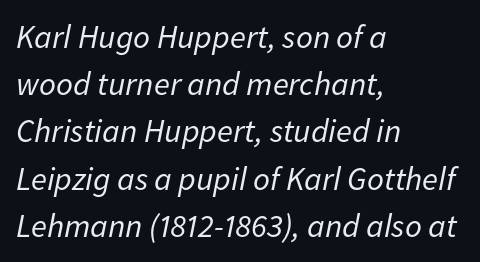
Just letters on the line, the space beneath them empty. Between one letter and the next there's only the usual sliver of space. The passage is arranged the way most books set body copy — flush left. Is the type slanted? Yes — the strokes lean at a clear angle.
